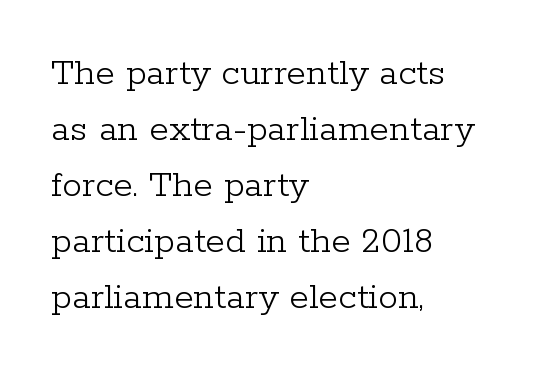
The font is comparable to plain body text, perhaps lighter. Characters follow at the spacing the type designer built in. The space directly below the letters is spotless. Yep, those are serifs on the letters.
